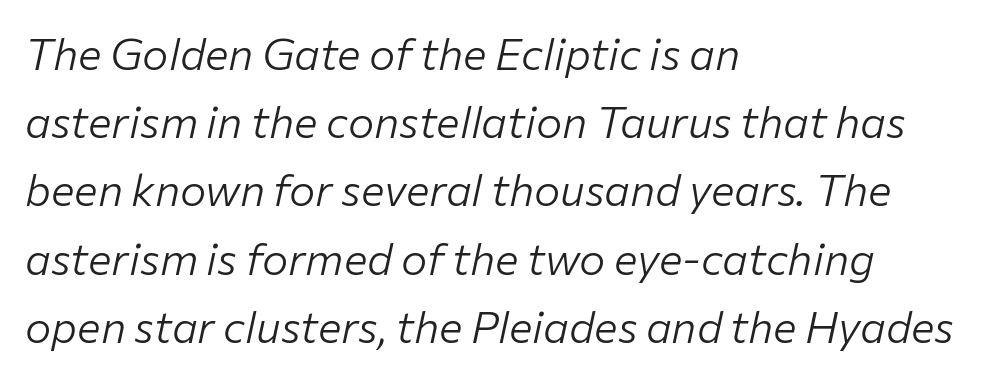
The image shows 44 px light type, italic (leaning right); set left-aligned, normal line spacing (1.55x), normal letter spacing, not underlined; low stroke contrast and a medium x-height.
